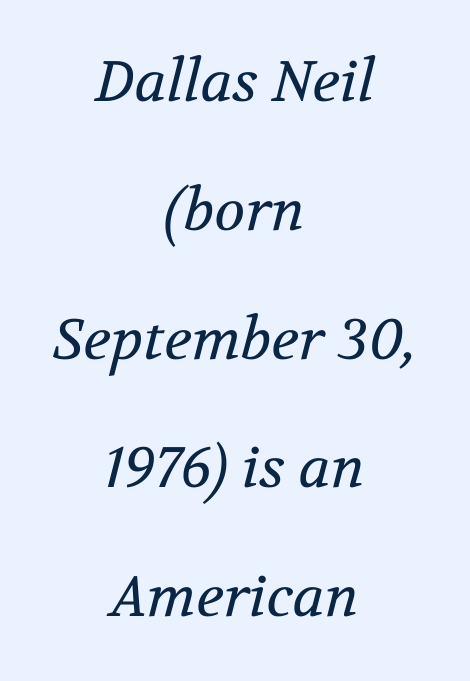
Q: Is the text bold? A: No.
Q: Is the text italic (slanted)? A: Yes, it leans right by about 12 degrees.
Q: Is the typeface a serif or a sans-serif typeface? A: Serif.
Q: Is the text underlined? A: No.
Q: How is the paragraph aligned? A: Centered.
Q: Is the spacing between letters normal or unusually wide? A: Normal.
Q: Is the spacing between lines tight, normal or loose? A: Loose.
Q: Width (condensed, normal, or wide)? A: Normal.
Q: Stroke contrast? A: Medium.
Q: x-height? A: Medium.
Q: Monospaced? A: No.
